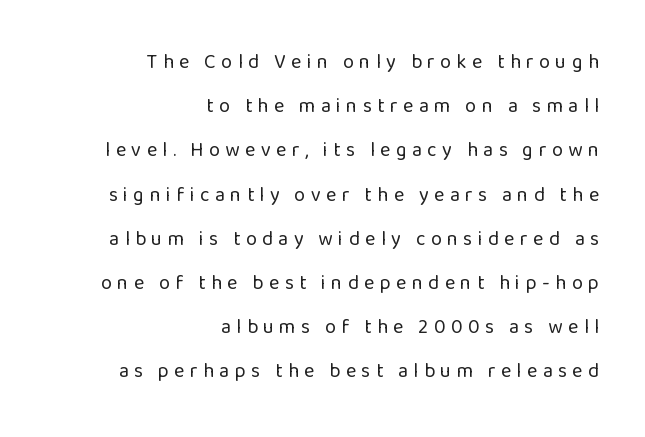
The image shows 20 px text type, upright; set right-aligned, loose line spacing (2.21x), unusually wide letter spacing (+0.27 em), not underlined.
